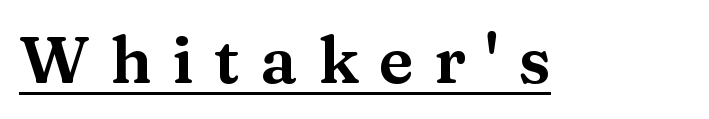
The rendering uses natural spacing where letterforms have individual widths. Observe the serifs anchoring each vertical stroke in this sample. The letterforms stand isolated, each surrounded by extra space. Quick note: not italic, upright. The rendering uses the underline text-decoration.
